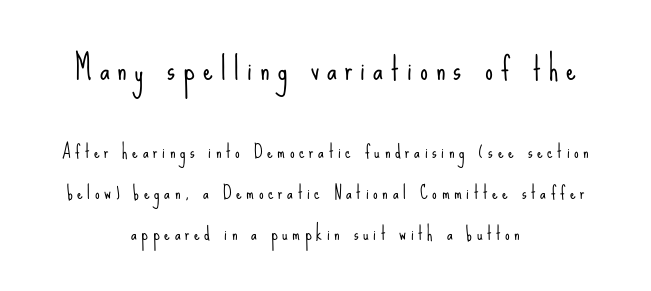
The image shows 31 px light, condensed sans-serif type, upright; set centered, loose line spacing (2.29x), unusually wide letter spacing (+0.26 em), not underlined; the first (top) block is 1.72x larger; low stroke contrast and a small x-height.
